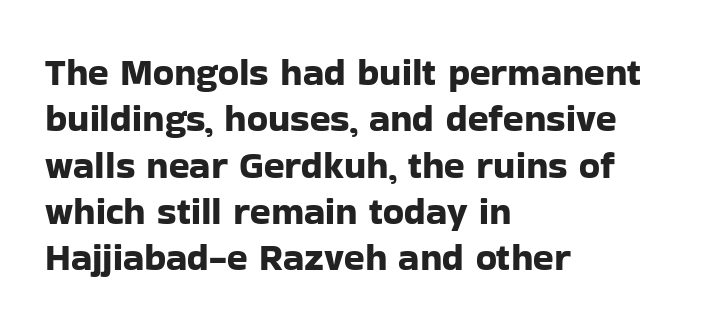
{"serif": "no", "italic": "no", "width": "normal", "stroke_contrast": "low", "x_height": "medium", "monospaced": "no", "underline": "no", "align": "left", "line_spacing_ratio": 1.22, "letter_spacing": "normal", "letter_spacing_em": 0.0, "glyph_px": 38}
